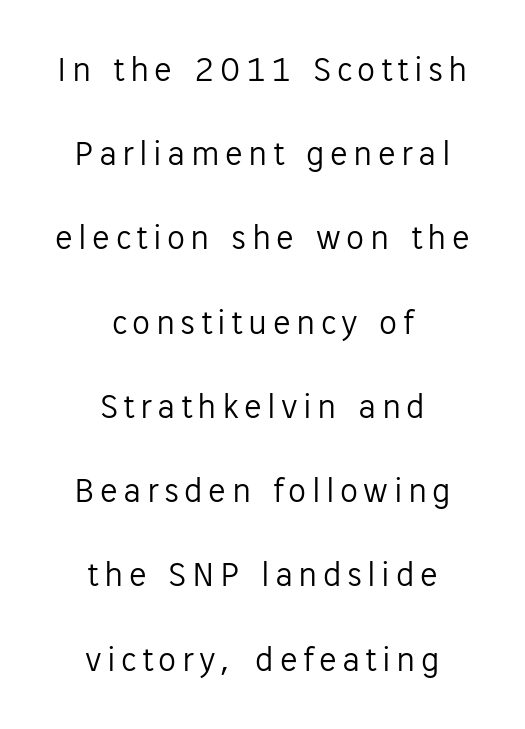
The image shows 36 px light sans-serif type, upright; set centered, loose line spacing (2.34x), not underlined; low stroke contrast and a medium x-height.
